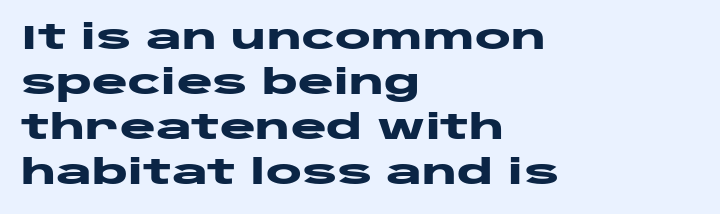
{"serif": "no", "italic": "no", "bold": "yes", "weight": "heavy", "width": "wide", "stroke_contrast": "low", "x_height": "large", "monospaced": "no", "underline": "no", "align": "left", "line_spacing": "normal", "line_spacing_ratio": 1.32, "letter_spacing": "normal", "letter_spacing_em": 0.0, "glyph_px": 34}
